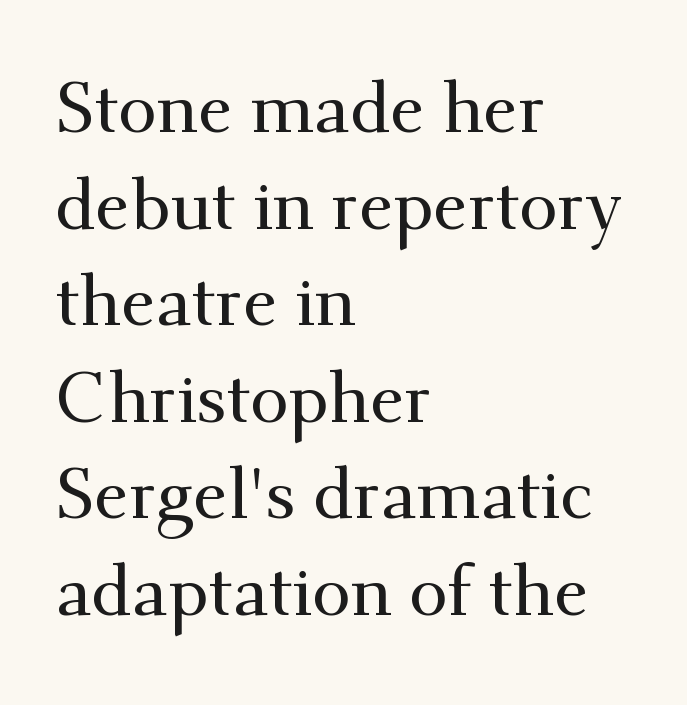
{"serif": "yes", "italic": "no", "width": "normal", "stroke_contrast": "medium", "x_height": "small", "monospaced": "no", "underline": "no", "align": "left", "line_spacing": "normal", "line_spacing_ratio": 1.38, "letter_spacing": "normal", "letter_spacing_em": 0.0, "glyph_px": 70}
